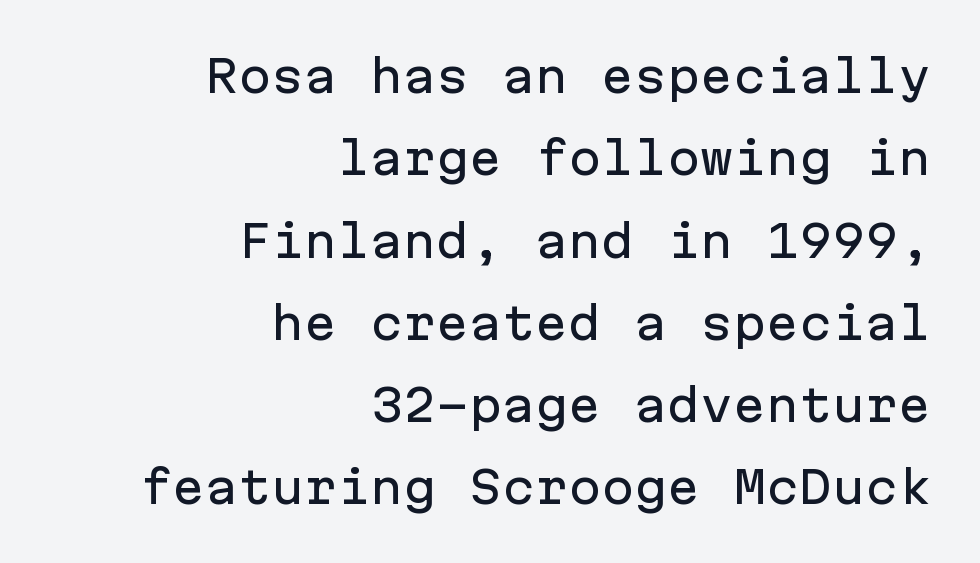
The image shows 44 px sans-serif type, upright, monospaced; set right-aligned, line spacing 1.87x, normal letter spacing, not underlined; low stroke contrast and a medium x-height.
